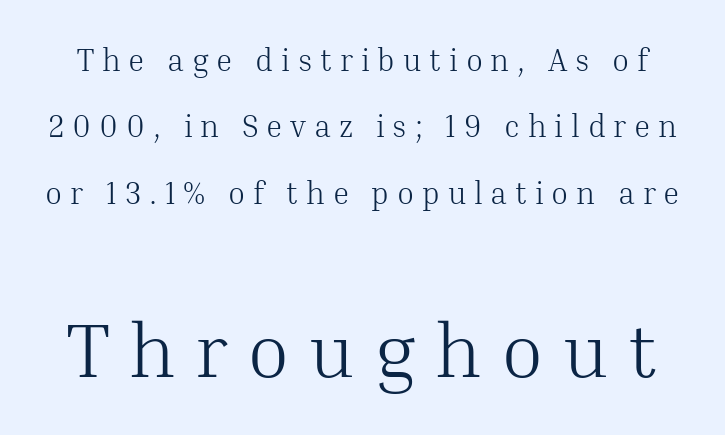
Q: Is the text bold? A: No.
Q: Is the text italic (slanted)? A: No, it is upright.
Q: Is the typeface a serif or a sans-serif typeface? A: Serif.
Q: Is the text underlined? A: No.
Q: Is the spacing between letters normal or unusually wide? A: Unusually wide.
Q: Is the spacing between lines tight, normal or loose? A: Loose.
Q: Which block of text is set in a larger size, the first (top) or the second (bottom)? A: The second (bottom) one.
Q: Width (condensed, normal, or wide)? A: Normal.
Q: Stroke contrast? A: Medium.
Q: x-height? A: Medium.
Q: Monospaced? A: No.
